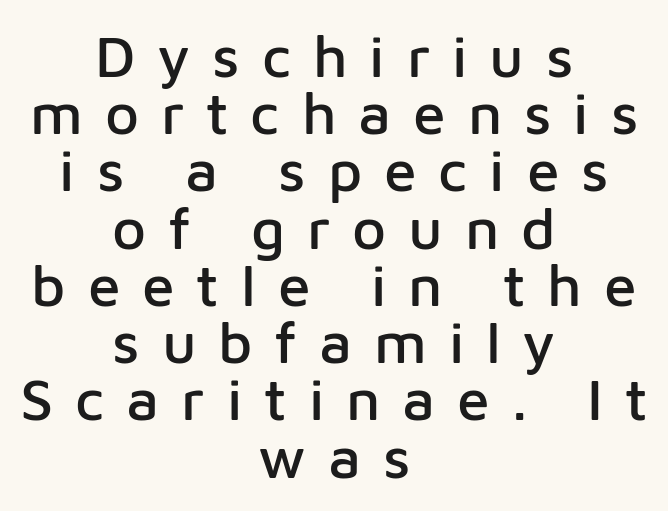
The image shows 59 px sans-serif type, upright; set centered, tight line spacing (0.97x), unusually wide letter spacing (+0.37 em), not underlined; low stroke contrast and a medium x-height.
